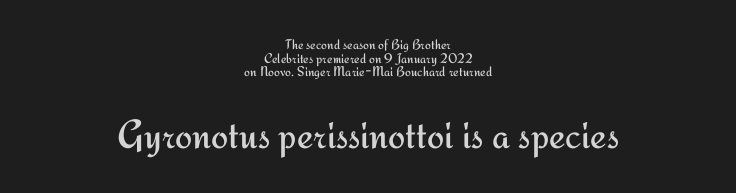
{"serif": "no", "italic": "no", "bold": "no", "weight": "regular", "width": "normal", "stroke_contrast": "medium", "x_height": "small", "monospaced": "no", "underline": "no", "align": "center", "line_spacing": "tight", "line_spacing_ratio": 0.98, "letter_spacing": "normal", "letter_spacing_em": 0.0, "larger_block": "second", "size_ratio": 2.93, "glyph_px": 41}
